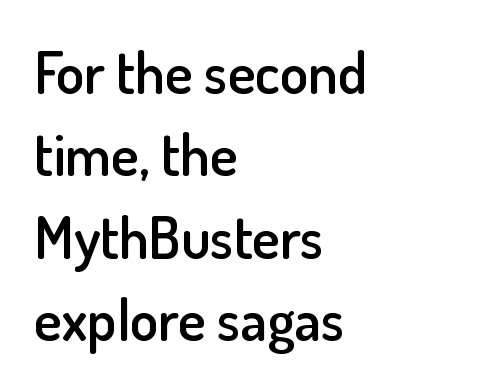
The rendering shows plain stroke endings on the letterforms — a sans-serif design. Bare-footed words on every line. A typesetter would call this proportional, since set widths differ per character. Honestly, the letter spacing is just normal — you wouldn't notice it. When letters stand straight like this, we call the style roman or upright.
